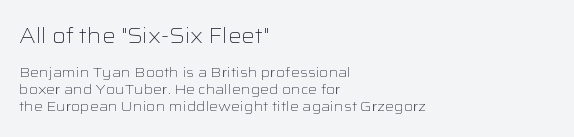
Q: Is the text bold? A: No.
Q: Is the text italic (slanted)? A: No, it is upright.
Q: Is the text underlined? A: No.
Q: How is the paragraph aligned? A: Left-aligned.
Q: Is the spacing between letters normal or unusually wide? A: Normal.
Q: Which block of text is set in a larger size, the first (top) or the second (bottom)? A: The first (top) one.
